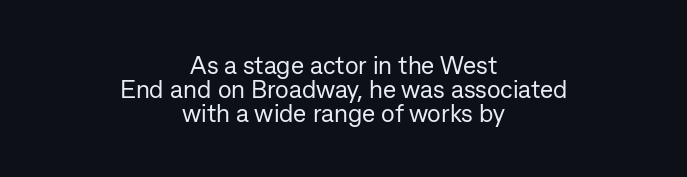
A roman cut, with each character standing at attention. There is no visible air inserted between adjacent glyphs. Line starts and ends both wander, symmetrically. Caption: face not bold, strokes unweighted. The words here are not underlined. The designer dialed line spacing down below the default.
